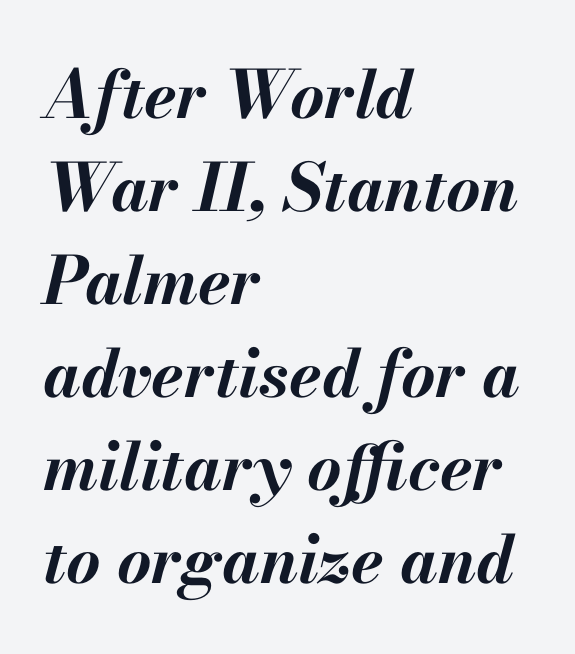
The image shows 66 px bold type, italic (leaning right); set left-aligned, normal line spacing (1.41x), normal letter spacing, not underlined; medium stroke contrast and a small x-height.
